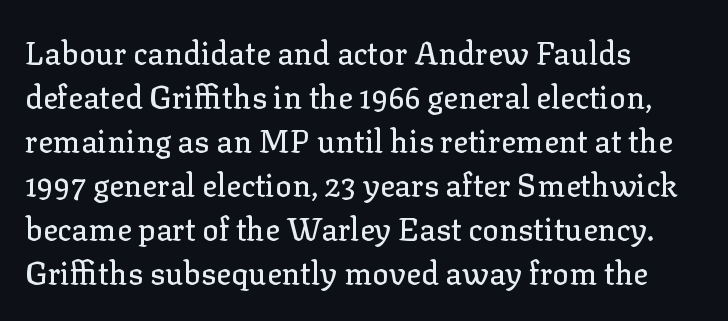
The words here are not underlined. Visually the block forms a straight wall on the left and a jagged coastline on the right. No extra tracking has been applied to these lines. Spacing verdict: proportional, widths tailored to each character. Old-style or modern, the face here clearly has serifs. In terms of posture, this sample is upright.
